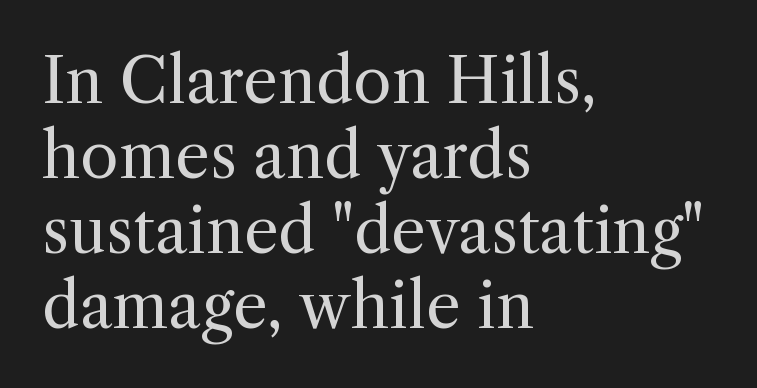
{"serif": "yes", "italic": "no", "bold": "no", "weight": "regular", "width": "normal", "x_height": "medium", "monospaced": "no", "underline": "no", "align": "left", "line_spacing_ratio": 1.21, "letter_spacing": "normal", "letter_spacing_em": 0.0, "glyph_px": 62}
